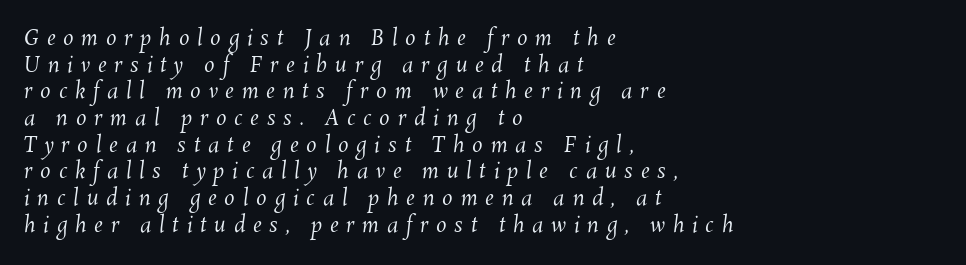
Summary of vertical rhythm: regular, with standard interline spacing. Letters rest on an invisible, unmarked baseline. The weight would be labelled regular, book, light, or lighter still. These lines stack with their left ends in a neat column. Someone cranked the tracking dial way up on this one.
